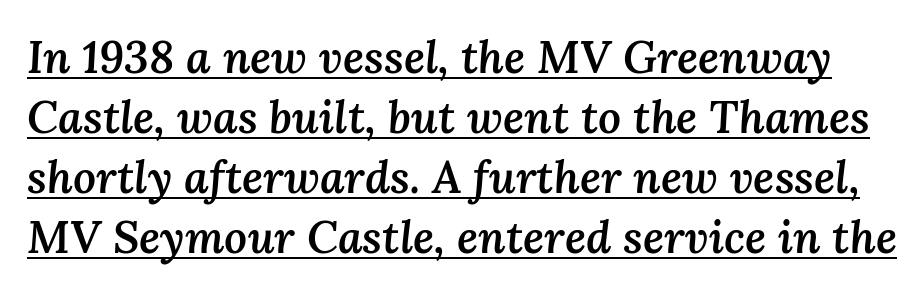
{"italic": "yes", "lean": "right", "slant_degrees": 3, "bold": "semi", "weight": "semibold", "width": "normal", "stroke_contrast": "medium", "x_height": "medium", "monospaced": "no", "underline": "yes", "line_spacing": "normal", "line_spacing_ratio": 1.33, "letter_spacing": "normal", "letter_spacing_em": 0.0, "glyph_px": 45}
